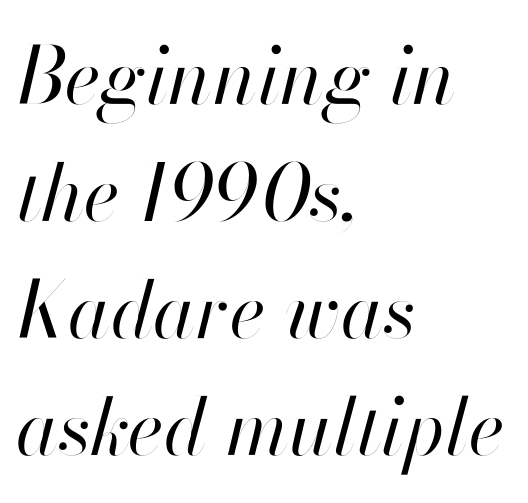
Q: Is the text bold? A: No.
Q: Is the text italic (slanted)? A: Yes, it leans right by about 13 degrees.
Q: Is the text underlined? A: No.
Q: How is the paragraph aligned? A: Left-aligned.
Q: Is the spacing between letters normal or unusually wide? A: Normal.
Q: Is the spacing between lines tight, normal or loose? A: Normal.
Q: Width (condensed, normal, or wide)? A: Normal.
Q: Stroke contrast? A: High.
Q: x-height? A: Small.
Q: Monospaced? A: No.
